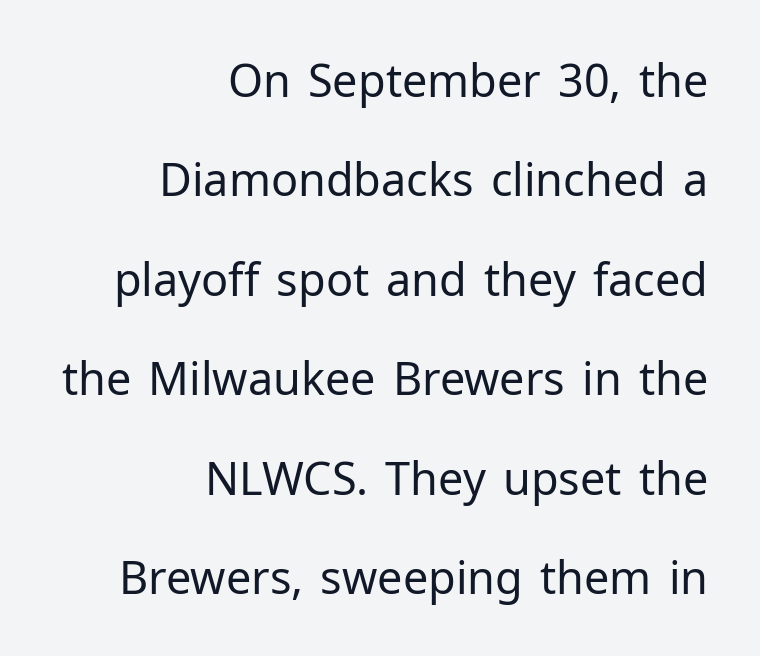
{"serif": "no", "italic": "no", "bold": "no", "weight": "regular", "width": "normal", "stroke_contrast": "low", "x_height": "medium", "monospaced": "no", "underline": "no", "align": "right", "line_spacing": "loose", "line_spacing_ratio": 2.21, "letter_spacing": "normal", "letter_spacing_em": 0.0, "glyph_px": 45}
